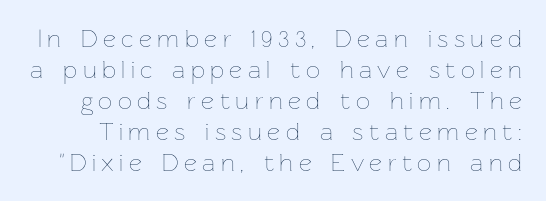
The cut favours lightness, reaching ordinary text weight at its darkest. Is there any slant? The stems are plumb. A bare baseline throughout the passage. What stands out about the letter spacing? Its width — letters are far apart.
